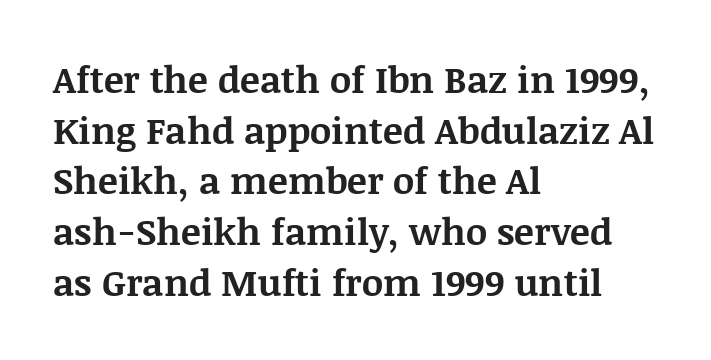
The image shows 37 px bold serif type, upright; set left-aligned, normal line spacing (1.37x), normal letter spacing, not underlined; medium stroke contrast and a large x-height.
